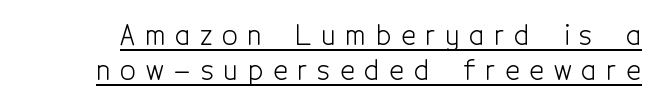
The image shows 28 px light, condensed sans-serif type, upright; set line spacing 1.24x, unusually wide letter spacing (+0.35 em), underlined; a medium x-height.
